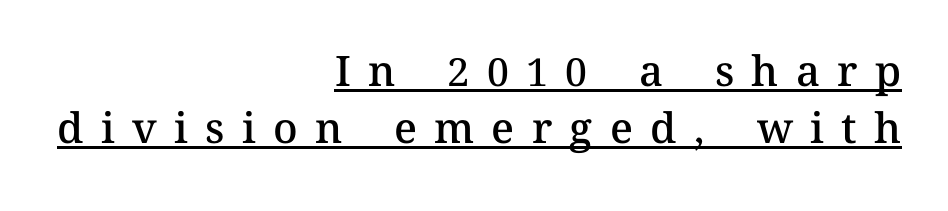
Q: Is the text bold? A: Semi-bold.
Q: Is the text italic (slanted)? A: No, it is upright.
Q: Is the text underlined? A: Yes.
Q: How is the paragraph aligned? A: Right-aligned.
Q: Is the spacing between letters normal or unusually wide? A: Unusually wide.
Q: Is the spacing between lines tight, normal or loose? A: Normal.
Q: Width (condensed, normal, or wide)? A: Normal.
Q: Stroke contrast? A: Medium.
Q: x-height? A: Medium.
Q: Monospaced? A: No.
